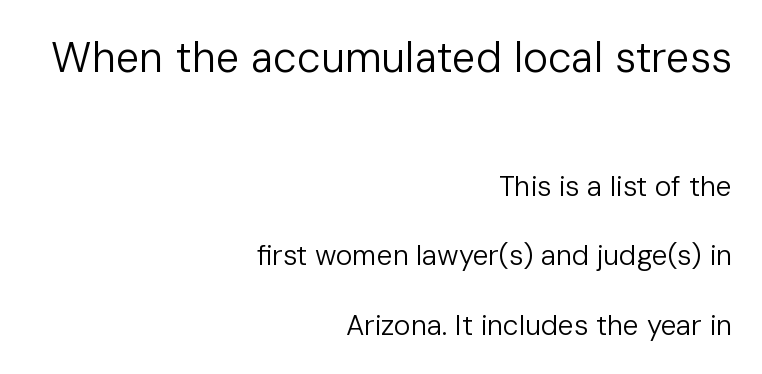
Q: Is the text bold? A: No.
Q: Is the text italic (slanted)? A: No, it is upright.
Q: Is the typeface a serif or a sans-serif typeface? A: Sans-serif.
Q: Is the text underlined? A: No.
Q: How is the paragraph aligned? A: Right-aligned.
Q: Is the spacing between letters normal or unusually wide? A: Normal.
Q: Is the spacing between lines tight, normal or loose? A: Loose.
Q: Which block of text is set in a larger size, the first (top) or the second (bottom)? A: The first (top) one.
Q: Width (condensed, normal, or wide)? A: Normal.
Q: Stroke contrast? A: Low.
Q: x-height? A: Medium.
Q: Monospaced? A: No.
